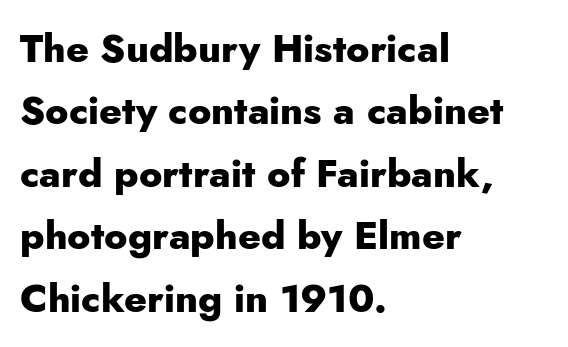
The image shows 39 px heavy sans-serif type, upright; set left-aligned, normal line spacing (1.6x), normal letter spacing, not underlined; low stroke contrast and a small x-height.
